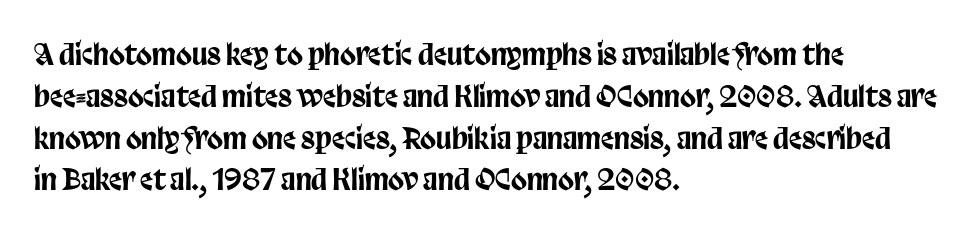
The image shows 29 px condensed sans-serif type, upright; set left-aligned, normal line spacing (1.44x), normal letter spacing, not underlined; low stroke contrast and a large x-height.
